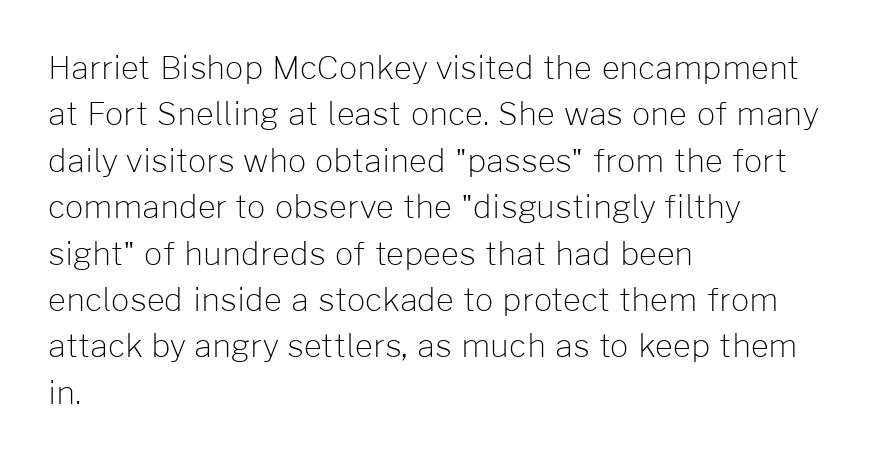
The image shows 32 px light sans-serif type, upright; set left-aligned, normal line spacing (1.45x), normal letter spacing, not underlined; low stroke contrast and a medium x-height.
